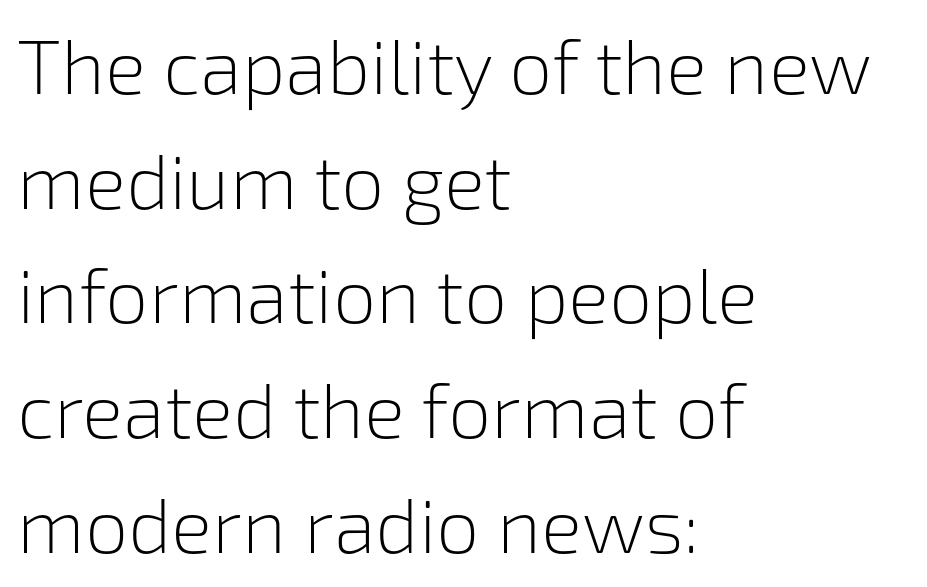
The image shows 77 px light sans-serif type, upright; set left-aligned, normal line spacing (1.49x), normal letter spacing, not underlined; low stroke contrast and a medium x-height.
